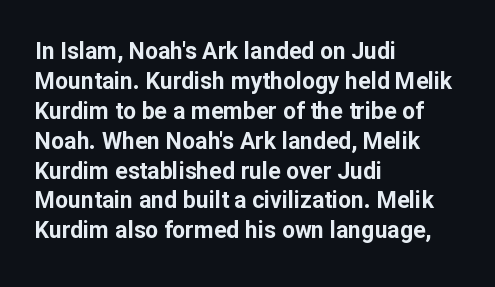
{"italic": "no", "bold": "yes", "underline": "no", "align": "left", "line_spacing": "normal", "line_spacing_ratio": 1.3, "letter_spacing": "normal", "letter_spacing_em": 0.0, "glyph_px": 23}
